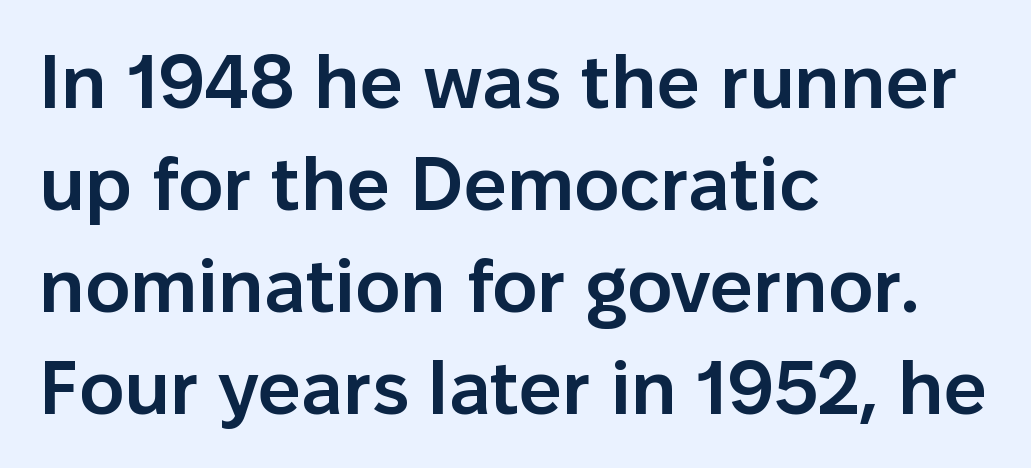
The image shows 76 px semibold sans-serif type, upright; set left-aligned, normal line spacing (1.34x), normal letter spacing, not underlined; low stroke contrast and a medium x-height.
